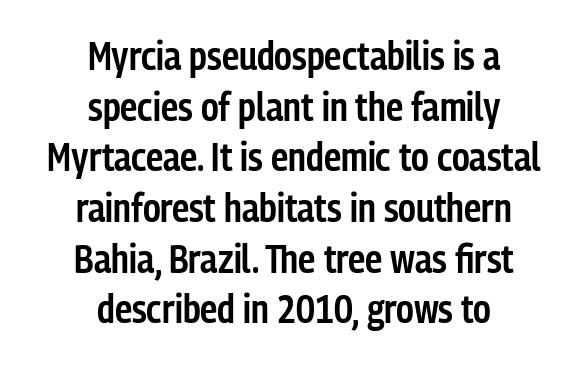
Varying glyph widths throughout — classic text-font behaviour. The string is rendered with underlining switched off. In terms of posture, this sample is upright. The lines sit at an ordinary, default distance from one another. Words appear dense and cohesive because spacing is normal. Every row of glyphs is offset so its center matches the block's center.
